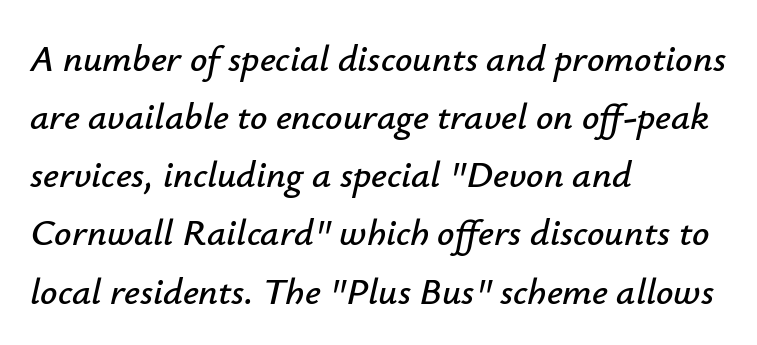
{"italic": "yes", "lean": "right", "slant_degrees": 12, "width": "normal", "stroke_contrast": "low", "x_height": "small", "monospaced": "no", "underline": "no", "align": "left", "line_spacing": "normal", "line_spacing_ratio": 1.53, "letter_spacing": "normal", "letter_spacing_em": 0.0, "glyph_px": 38}
